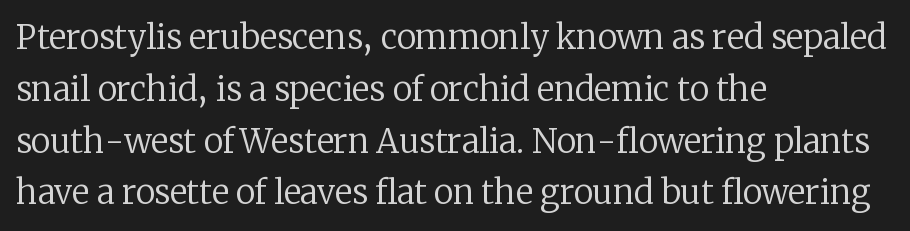
The image shows 33 px regular-weight serif type, upright; set left-aligned, normal line spacing (1.57x), normal letter spacing, not underlined; low stroke contrast and a medium x-height.
